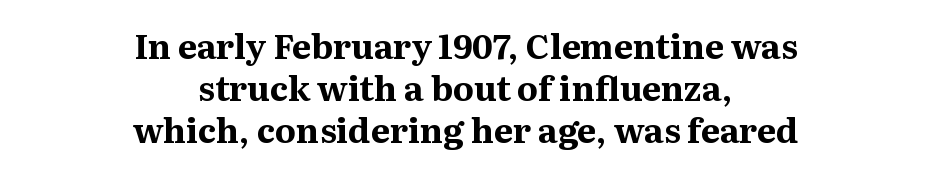
Q: Is the text bold? A: Yes.
Q: Is the text italic (slanted)? A: No, it is upright.
Q: Is the typeface a serif or a sans-serif typeface? A: Serif.
Q: Is the text underlined? A: No.
Q: How is the paragraph aligned? A: Centered.
Q: Is the spacing between letters normal or unusually wide? A: Normal.
Q: Width (condensed, normal, or wide)? A: Normal.
Q: Stroke contrast? A: Medium.
Q: x-height? A: Medium.
Q: Monospaced? A: No.
